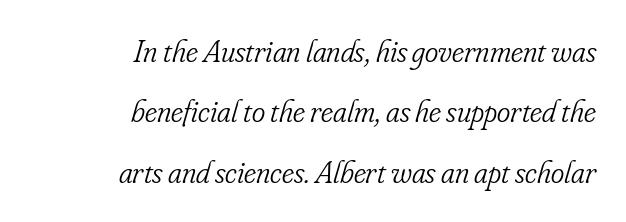
No letter is thick-stroked: the sample isn't bold. The rendering shows small feet on the letterforms — a serif design. Looks like regular typesetting: each glyph gets only the width it needs. Any mark beneath the type? The region is blank.
